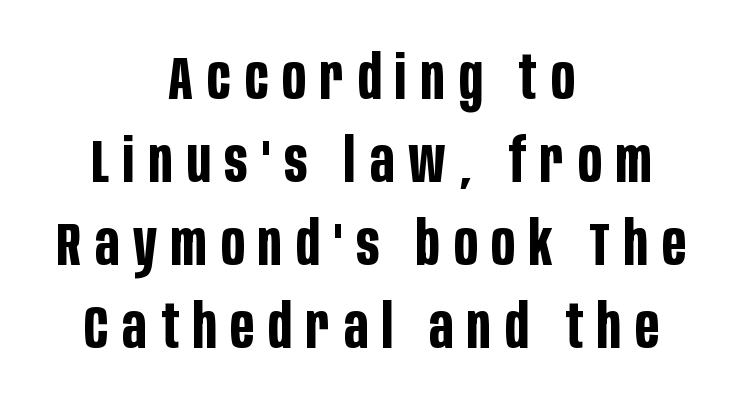
Q: Is the text bold? A: Yes.
Q: Is the text italic (slanted)? A: No, it is upright.
Q: Is the typeface a serif or a sans-serif typeface? A: Sans-serif.
Q: Is the text underlined? A: No.
Q: How is the paragraph aligned? A: Centered.
Q: Is the spacing between letters normal or unusually wide? A: Unusually wide.
Q: Is the spacing between lines tight, normal or loose? A: Normal.
Q: Width (condensed, normal, or wide)? A: Condensed.
Q: Stroke contrast? A: Low.
Q: x-height? A: Large.
Q: Monospaced? A: No.
